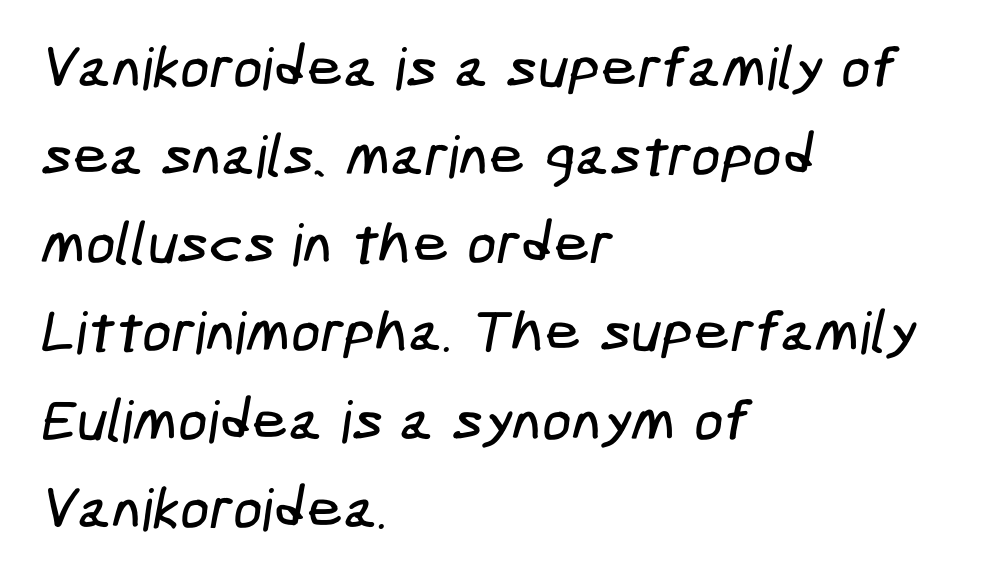
Q: Is the typeface a serif or a sans-serif typeface? A: Sans-serif.
Q: Is the text underlined? A: No.
Q: How is the paragraph aligned? A: Left-aligned.
Q: Is the spacing between letters normal or unusually wide? A: Normal.
Q: Is the spacing between lines tight, normal or loose? A: Normal.
Q: Width (condensed, normal, or wide)? A: Condensed.
Q: Stroke contrast? A: Low.
Q: x-height? A: Medium.
